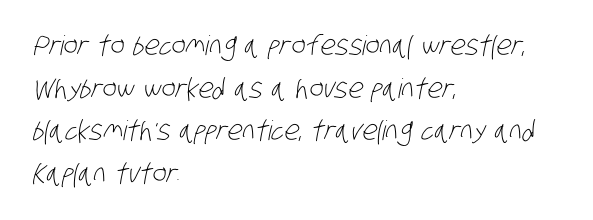
Q: Is the text bold? A: No.
Q: Is the text underlined? A: No.
Q: How is the paragraph aligned? A: Left-aligned.
Q: Is the spacing between letters normal or unusually wide? A: Normal.
Q: Is the spacing between lines tight, normal or loose? A: Normal.
